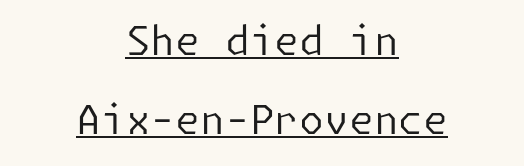
Weight class: somewhere from thin through regular. The passage is arranged like a title page — every line centered. Observe the ordinary spacing: letters are neighbours, not strangers. The space between consecutive lines is lavish.
